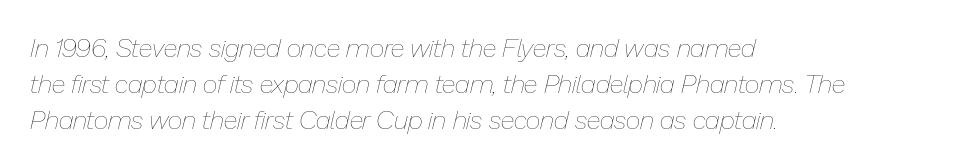
The image shows 26 px text type, italic (leaning right); set left-aligned, normal line spacing (1.38x), normal letter spacing, not underlined.
